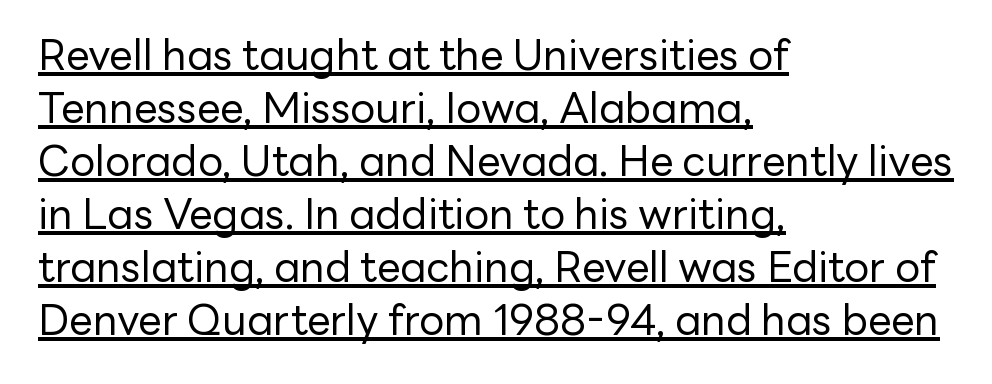
Q: Is the text bold? A: No.
Q: Is the text italic (slanted)? A: No, it is upright.
Q: Is the typeface a serif or a sans-serif typeface? A: Sans-serif.
Q: Is the text underlined? A: Yes.
Q: How is the paragraph aligned? A: Left-aligned.
Q: Is the spacing between letters normal or unusually wide? A: Normal.
Q: Is the spacing between lines tight, normal or loose? A: Normal.
Q: Width (condensed, normal, or wide)? A: Normal.
Q: Stroke contrast? A: Low.
Q: x-height? A: Medium.
Q: Monospaced? A: No.
